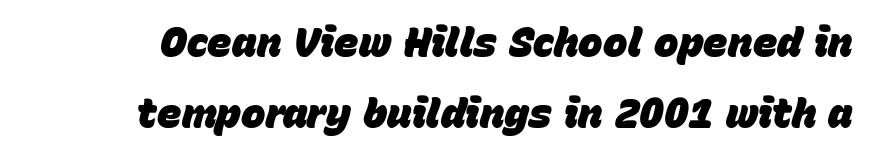
Q: Is the text bold? A: Yes.
Q: Is the text italic (slanted)? A: Yes, it leans right by about 15 degrees.
Q: Is the text underlined? A: No.
Q: Is the spacing between letters normal or unusually wide? A: Normal.
Q: Width (condensed, normal, or wide)? A: Normal.
Q: Stroke contrast? A: Low.
Q: x-height? A: Large.
Q: Monospaced? A: No.
